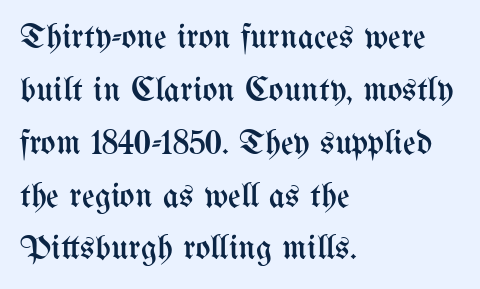
The vertical gap from one line to the next is medium. In CSS terms this would be text-align: left. The type sits square on the baseline with zero lean. Is the stroke heavy? The answer is a plain regular-or-lighter. Proportional: the letters do not fall into vertical columns. No word sits above an underline.
